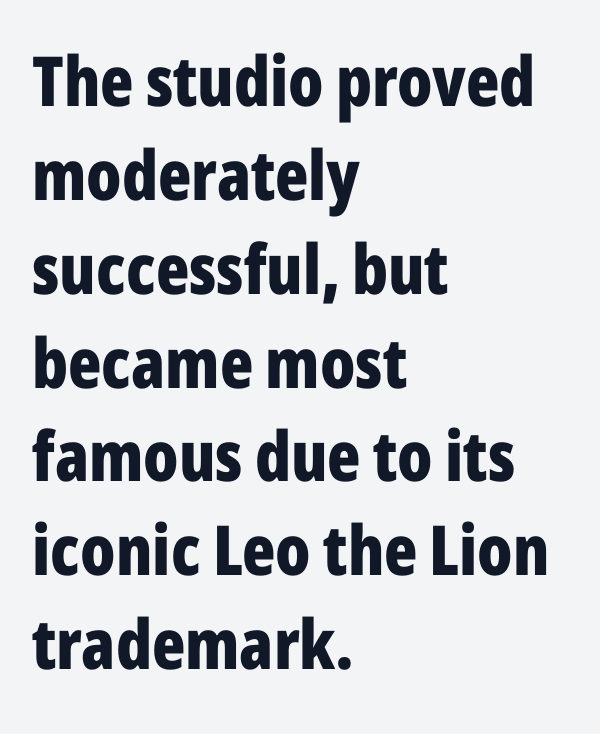
Q: Is the text bold? A: Yes.
Q: Is the text italic (slanted)? A: No, it is upright.
Q: Is the typeface a serif or a sans-serif typeface? A: Sans-serif.
Q: Is the text underlined? A: No.
Q: How is the paragraph aligned? A: Left-aligned.
Q: Is the spacing between letters normal or unusually wide? A: Normal.
Q: Is the spacing between lines tight, normal or loose? A: Normal.
Q: Width (condensed, normal, or wide)? A: Condensed.
Q: Stroke contrast? A: Low.
Q: x-height? A: Medium.
Q: Monospaced? A: No.
